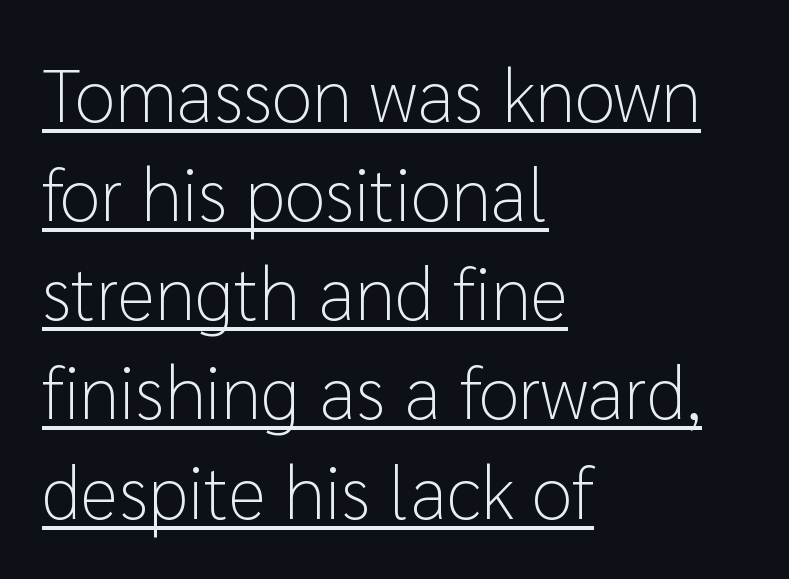
{"serif": "no", "italic": "no", "bold": "no", "weight": "light", "width": "normal", "stroke_contrast": "low", "x_height": "medium", "monospaced": "no", "underline": "yes", "align": "left", "line_spacing": "normal", "line_spacing_ratio": 1.34, "letter_spacing": "normal", "letter_spacing_em": 0.0, "glyph_px": 74}
